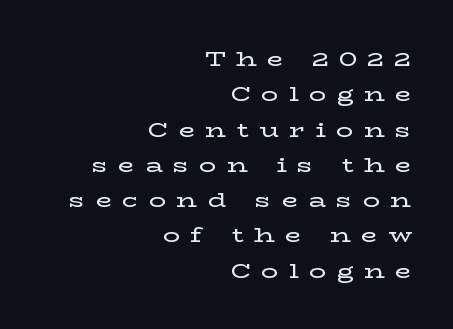
{"italic": "no", "underline": "no", "align": "right", "line_spacing": "normal", "line_spacing_ratio": 1.68, "letter_spacing": "wide", "letter_spacing_em": 0.5, "glyph_px": 21}
